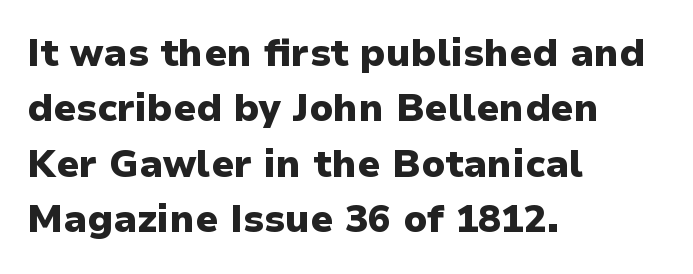
Q: Is the text bold? A: Yes.
Q: Is the text italic (slanted)? A: No, it is upright.
Q: Is the typeface a serif or a sans-serif typeface? A: Sans-serif.
Q: Is the text underlined? A: No.
Q: How is the paragraph aligned? A: Left-aligned.
Q: Is the spacing between letters normal or unusually wide? A: Normal.
Q: Is the spacing between lines tight, normal or loose? A: Normal.
Q: Width (condensed, normal, or wide)? A: Normal.
Q: Stroke contrast? A: Low.
Q: x-height? A: Medium.
Q: Monospaced? A: No.
